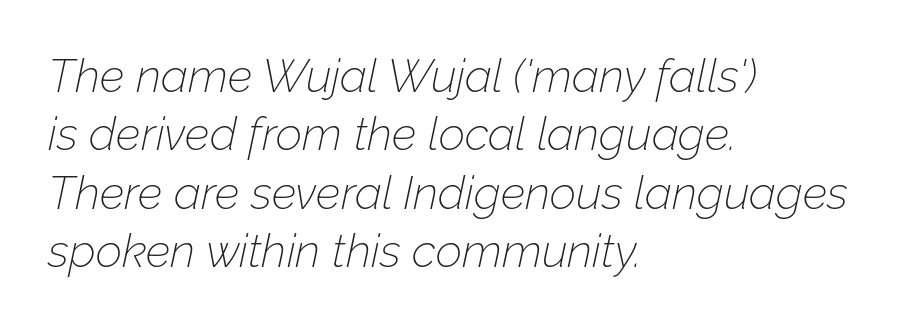
{"italic": "yes", "lean": "right", "slant_degrees": 12, "bold": "no", "weight": "thin", "width": "normal", "stroke_contrast": "low", "x_height": "medium", "monospaced": "no", "underline": "no", "align": "left", "line_spacing": "normal", "line_spacing_ratio": 1.27, "letter_spacing": "normal", "letter_spacing_em": 0.0, "glyph_px": 46}
